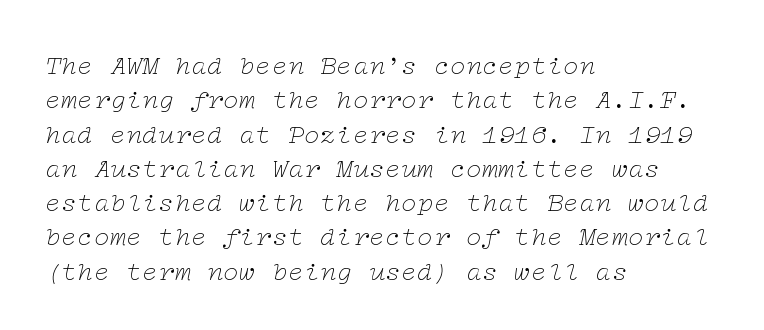
{"italic": "yes", "lean": "right", "slant_degrees": 12, "bold": "no", "underline": "no", "align": "left", "line_spacing": "normal", "line_spacing_ratio": 1.27, "letter_spacing": "normal", "letter_spacing_em": 0.0, "glyph_px": 27}
